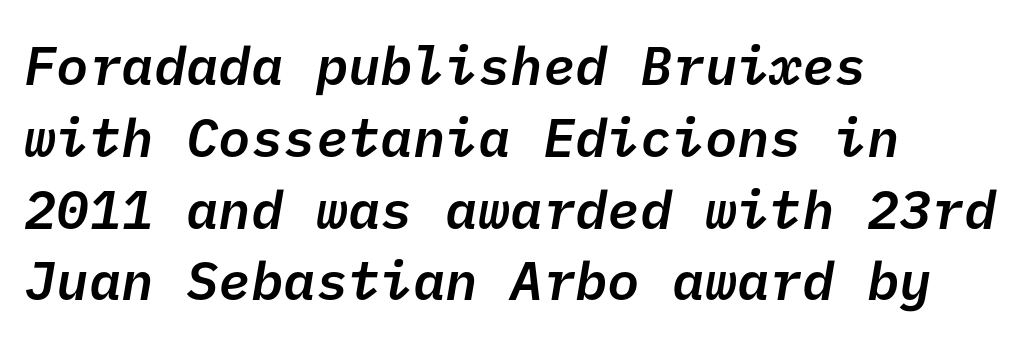
Check under the words: just untouched page. No extra tracking has been applied to these lines. The compositor pushed each line to the left boundary. This is the in-between weight designers call semibold or demi.
